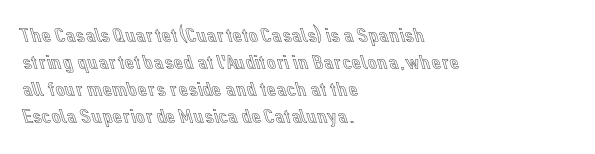
Q: Is the text italic (slanted)? A: Yes.
Q: Is the text underlined? A: No.
Q: How is the paragraph aligned? A: Left-aligned.
Q: Is the spacing between letters normal or unusually wide? A: Normal.
Q: Is the spacing between lines tight, normal or loose? A: Normal.
